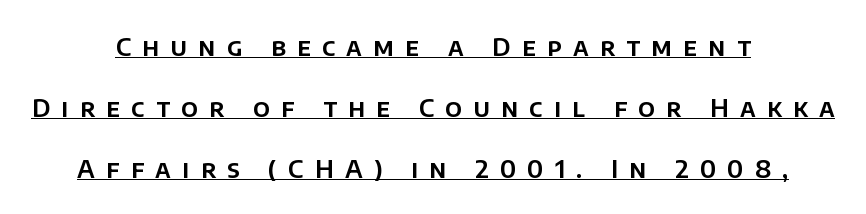
Q: Is the text italic (slanted)? A: No, it is upright.
Q: Is the text underlined? A: Yes.
Q: How is the paragraph aligned? A: Centered.
Q: Is the spacing between letters normal or unusually wide? A: Unusually wide.
Q: Is the spacing between lines tight, normal or loose? A: Loose.
